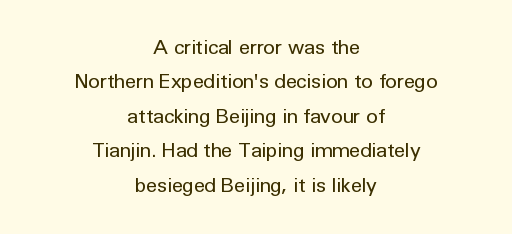
On a weight scale, this lands at 450 or below. The font's upright variant was chosen for this text. Between one letter and the next there's only the usual sliver of space. Horizontal alignment here is central, giving a formal, balanced look. A bare baseline throughout the passage.
